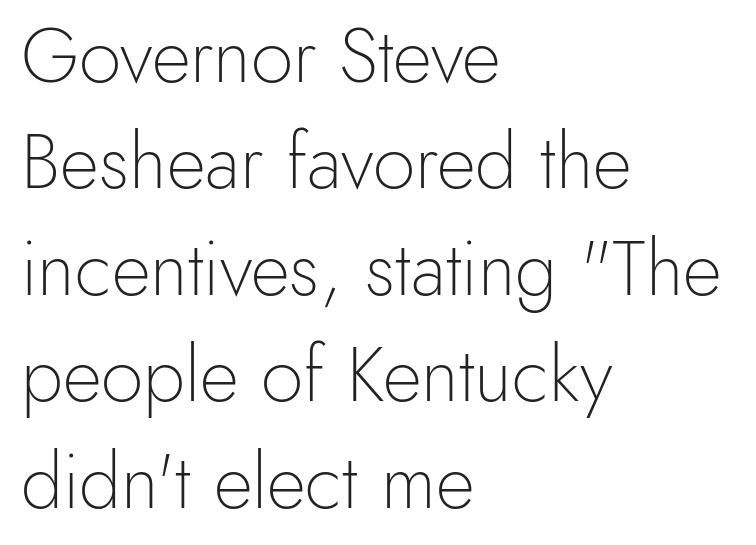
You could not count columns in this text — the font is proportionally spaced. The specimen reads as upright at a glance. Clear beneath every line of the passage. Weight: regular or lighter. This rendering uses left alignment, leaving the right contour irregular. The type is set solid horizontally, with unmodified tracking.
